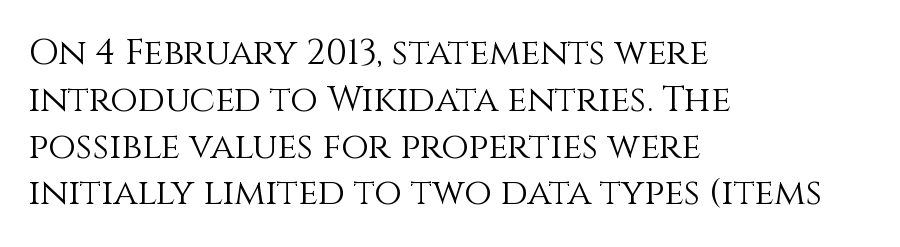
{"italic": "no", "bold": "no", "weight": "light", "width": "normal", "stroke_contrast": "medium", "x_height": "large", "monospaced": "no", "underline": "no", "align": "left", "line_spacing": "normal", "line_spacing_ratio": 1.3, "letter_spacing": "normal", "letter_spacing_em": 0.0, "glyph_px": 36}
